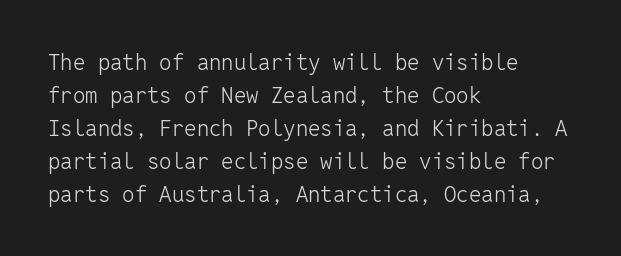
In terms of leading, this rendering sits right in the middle. Quick note: not italic, upright. Stems here are at most as thick as an everyday book face. Letter spacing: default.
